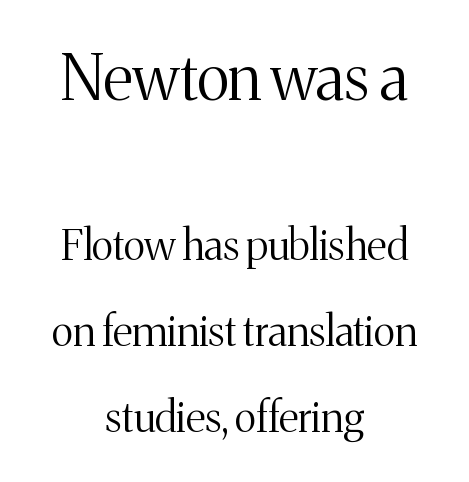
The image shows 63 px light serif type, upright; set centered, loose line spacing (2.05x), normal letter spacing, not underlined; the first (top) block is 1.5x larger; medium stroke contrast and a medium x-height.
